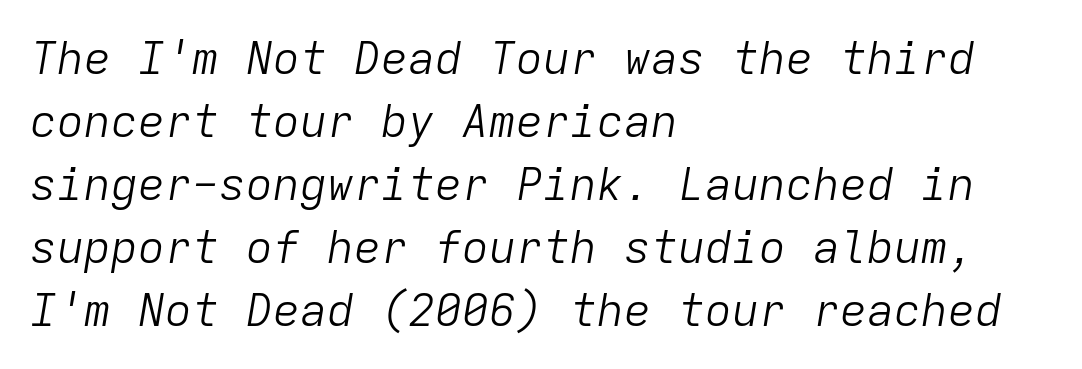
The image shows 45 px light type, italic (leaning right), monospaced; set left-aligned, normal line spacing (1.4x), normal letter spacing, not underlined; low stroke contrast and a medium x-height.
